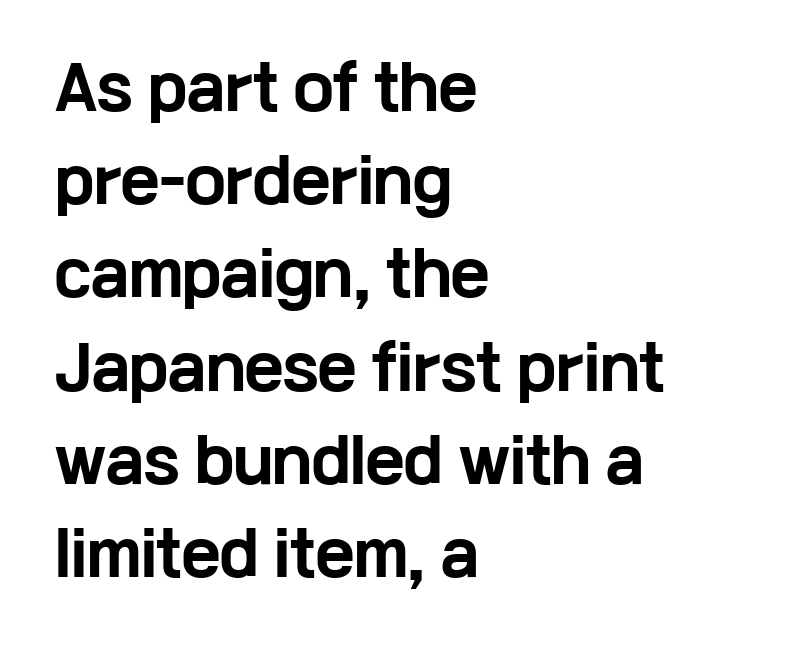
You can tell from the bare stems that sans-serif type was used. These lines are rendered in a variable-pitch font. The type is set solid horizontally, with unmodified tracking. Each glyph is drawn with heavy, bold strokes.
